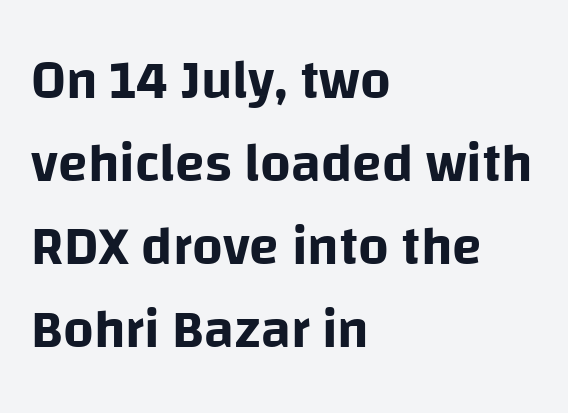
{"serif": "no", "italic": "no", "width": "normal", "stroke_contrast": "low", "x_height": "large", "monospaced": "no", "underline": "no", "align": "left", "line_spacing": "normal", "line_spacing_ratio": 1.54, "letter_spacing": "normal", "letter_spacing_em": 0.0, "glyph_px": 54}
